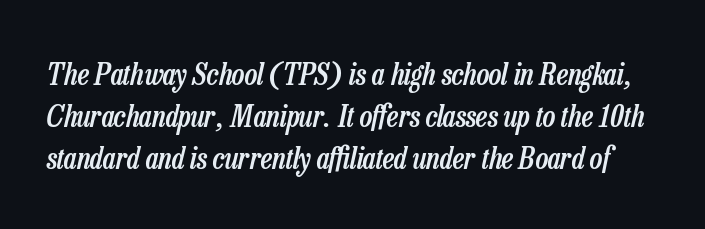
The image shows 30 px semibold, condensed type, italic (leaning right); set normal line spacing (1.4x), normal letter spacing, not underlined; low stroke contrast and a medium x-height.
